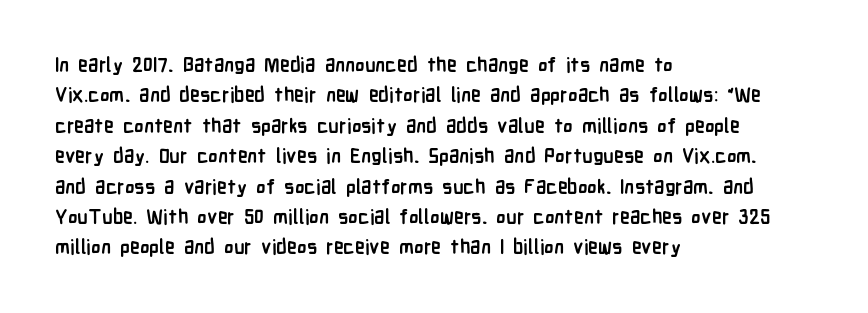
Q: Is the text bold? A: Yes.
Q: Is the text italic (slanted)? A: No, it is upright.
Q: Is the text underlined? A: No.
Q: How is the paragraph aligned? A: Left-aligned.
Q: Is the spacing between letters normal or unusually wide? A: Normal.
Q: Is the spacing between lines tight, normal or loose? A: Normal.
